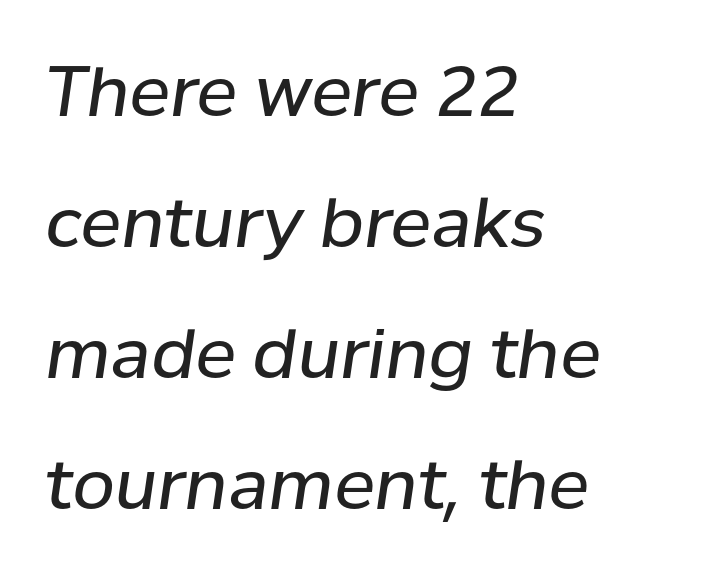
Q: Is the text bold? A: No.
Q: Is the text italic (slanted)? A: Yes, it leans right by about 8 degrees.
Q: Is the text underlined? A: No.
Q: How is the paragraph aligned? A: Left-aligned.
Q: Is the spacing between letters normal or unusually wide? A: Normal.
Q: Is the spacing between lines tight, normal or loose? A: Loose.
Q: Width (condensed, normal, or wide)? A: Normal.
Q: Stroke contrast? A: Low.
Q: x-height? A: Medium.
Q: Monospaced? A: No.
